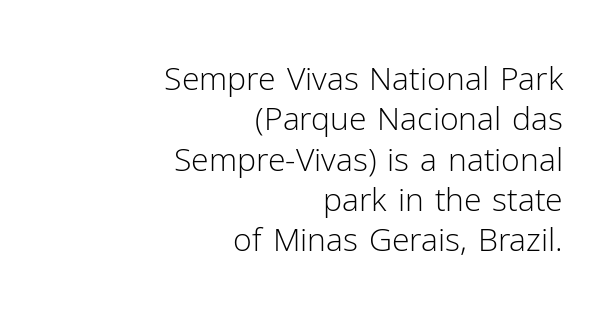
{"serif": "no", "italic": "no", "bold": "no", "weight": "light", "width": "normal", "stroke_contrast": "low", "x_height": "medium", "monospaced": "no", "underline": "no", "align": "right", "line_spacing": "normal", "line_spacing_ratio": 1.26, "letter_spacing": "normal", "letter_spacing_em": 0.0, "glyph_px": 32}
